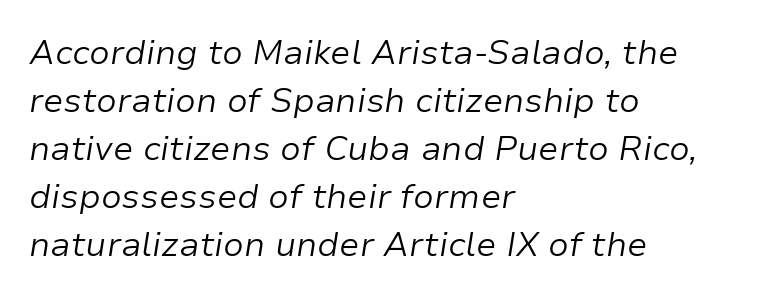
The words here are not underlined. Caption: face not bold, strokes unweighted. These lines stack with their left ends in a neat column. Looks like regular typesetting: each glyph gets only the width it needs. Yep, that's italic — everything's leaning. Nobody touched the tracking dial on this one.
